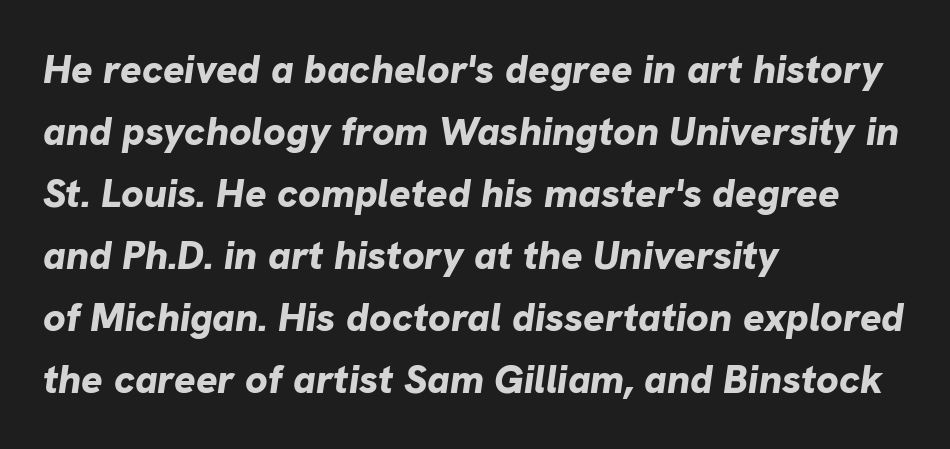
Q: Is the text bold? A: Yes.
Q: Is the text italic (slanted)? A: Yes, it leans right by about 8 degrees.
Q: Is the text underlined? A: No.
Q: How is the paragraph aligned? A: Left-aligned.
Q: Is the spacing between letters normal or unusually wide? A: Normal.
Q: Is the spacing between lines tight, normal or loose? A: Normal.
Q: Width (condensed, normal, or wide)? A: Normal.
Q: Stroke contrast? A: Low.
Q: x-height? A: Medium.
Q: Monospaced? A: No.
